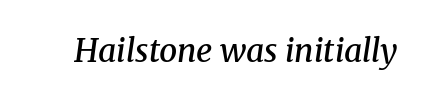
{"serif": "yes", "italic": "yes", "lean": "right", "slant_degrees": 8, "bold": "semi", "weight": "semibold", "width": "normal", "stroke_contrast": "medium", "x_height": "medium", "monospaced": "no", "underline": "no", "letter_spacing": "normal", "letter_spacing_em": 0.0, "glyph_px": 32}
